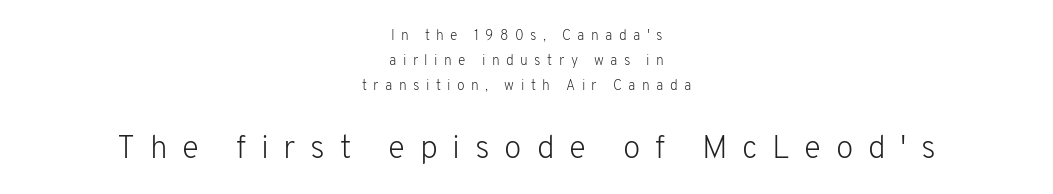
What kind of face is this? One without serifs — a sans. Size hierarchy here favors the trailing block over the leading one. Students, note that the glyphs here are deliberately spaced far apart. The typography opts for an upright posture over an oblique one.
